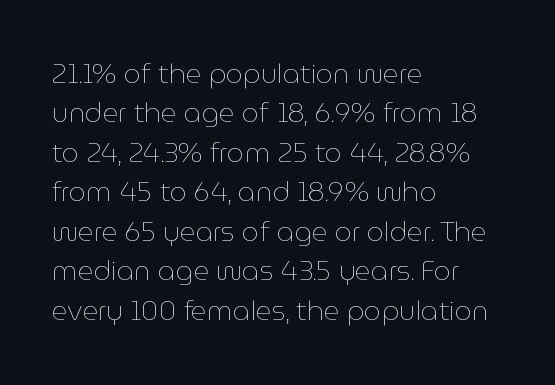
{"italic": "no", "bold": "no", "underline": "no", "align": "left", "line_spacing": "normal", "line_spacing_ratio": 1.46, "letter_spacing": "normal", "letter_spacing_em": 0.0, "glyph_px": 27}
